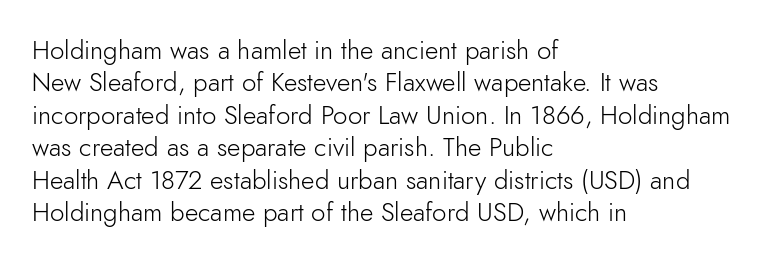
The image shows 26 px text type, upright; set left-aligned, normal line spacing (1.25x), normal letter spacing, not underlined.
